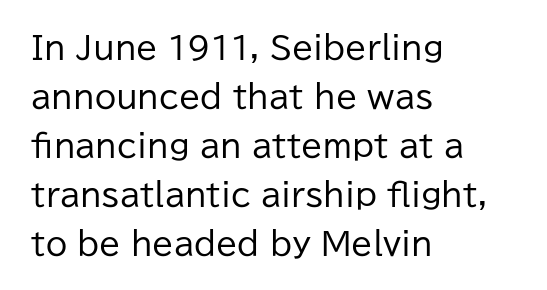
The image shows 31 px regular-weight sans-serif type, upright; set left-aligned, normal line spacing (1.58x), normal letter spacing, not underlined; low stroke contrast and a medium x-height.
